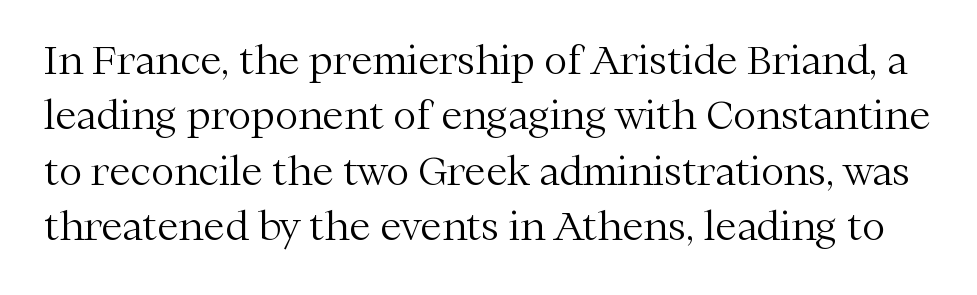
{"serif": "yes", "italic": "no", "bold": "no", "weight": "light", "width": "normal", "stroke_contrast": "medium", "x_height": "medium", "monospaced": "no", "underline": "no", "line_spacing": "normal", "line_spacing_ratio": 1.42, "letter_spacing": "normal", "letter_spacing_em": 0.0, "glyph_px": 39}
